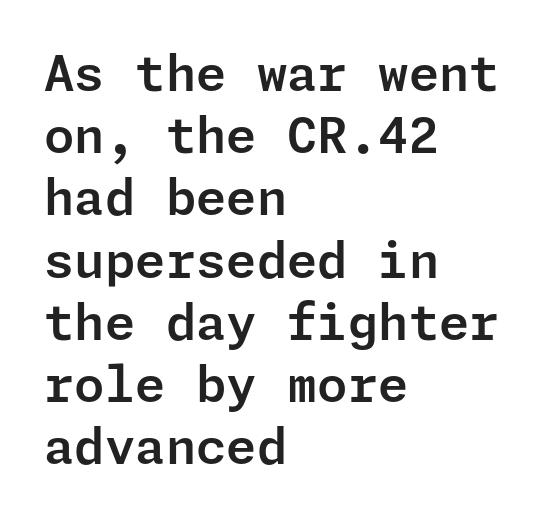
Q: Is the text italic (slanted)? A: No, it is upright.
Q: Is the typeface a serif or a sans-serif typeface? A: Sans-serif.
Q: Is the text underlined? A: No.
Q: How is the paragraph aligned? A: Left-aligned.
Q: Is the spacing between letters normal or unusually wide? A: Normal.
Q: Is the spacing between lines tight, normal or loose? A: Normal.
Q: Width (condensed, normal, or wide)? A: Normal.
Q: Stroke contrast? A: Low.
Q: x-height? A: Medium.
